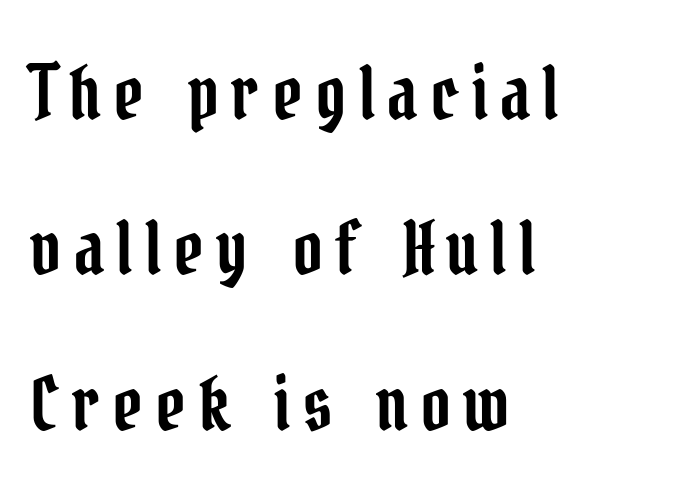
Q: Is the text italic (slanted)? A: No, it is upright.
Q: Is the typeface a serif or a sans-serif typeface? A: Serif.
Q: Is the text underlined? A: No.
Q: How is the paragraph aligned? A: Left-aligned.
Q: Is the spacing between lines tight, normal or loose? A: Loose.
Q: Width (condensed, normal, or wide)? A: Condensed.
Q: Stroke contrast? A: Low.
Q: x-height? A: Medium.
Q: Monospaced? A: No.
